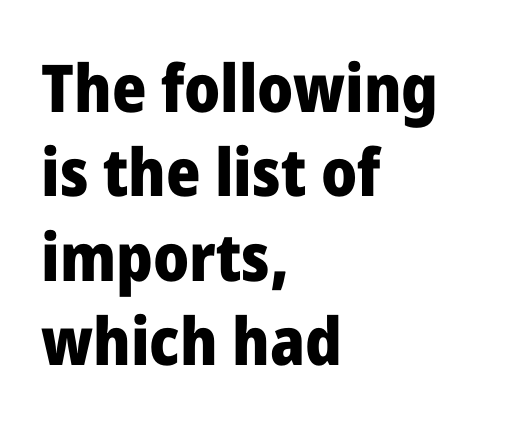
{"serif": "no", "italic": "no", "bold": "yes", "weight": "heavy", "width": "normal", "stroke_contrast": "low", "x_height": "medium", "monospaced": "no", "underline": "no", "align": "left", "line_spacing": "normal", "line_spacing_ratio": 1.28, "letter_spacing": "normal", "letter_spacing_em": 0.0, "glyph_px": 66}
